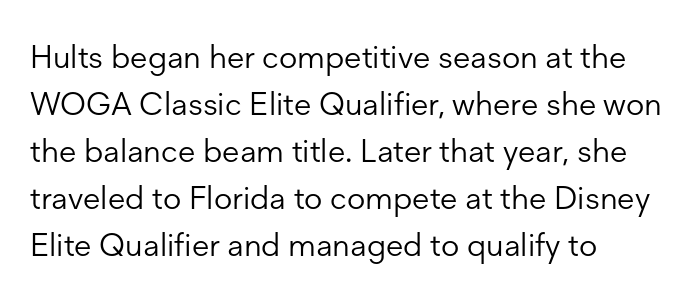
{"serif": "no", "italic": "no", "bold": "no", "weight": "light", "width": "normal", "stroke_contrast": "low", "x_height": "medium", "monospaced": "no", "underline": "no", "align": "left", "line_spacing": "normal", "line_spacing_ratio": 1.47, "letter_spacing": "normal", "letter_spacing_em": 0.0, "glyph_px": 32}
